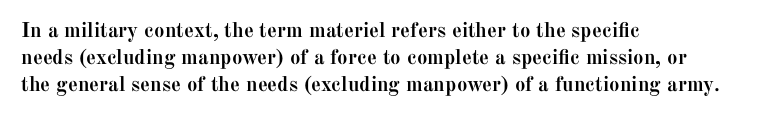
The image shows 21 px bold type, upright; set left-aligned, normal line spacing (1.29x), normal letter spacing, not underlined.
